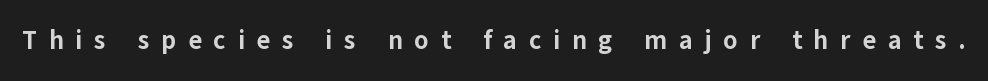
Upright lettering throughout. This rendering widens character spacing well past its baseline value. On the weight axis this lands at bold, roughly 700. The foot of each line stays bare and open.
